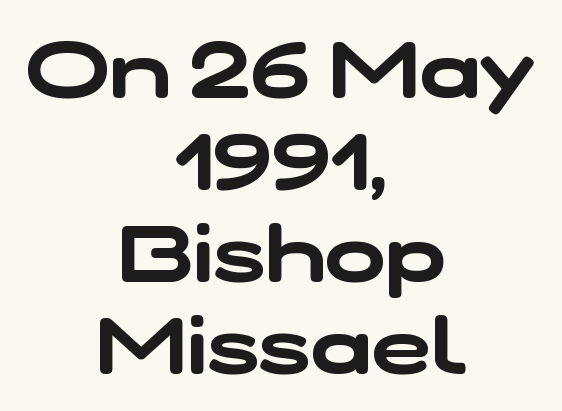
{"serif": "no", "width": "wide", "stroke_contrast": "low", "x_height": "medium", "monospaced": "no", "underline": "no", "align": "center", "line_spacing": "tight", "line_spacing_ratio": 1.15, "letter_spacing": "normal", "letter_spacing_em": 0.0, "glyph_px": 80}
